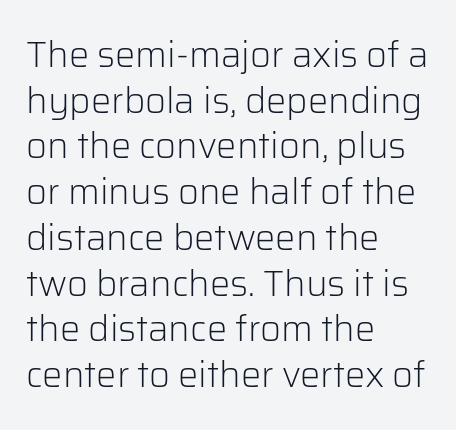
The cut favours lightness, reaching ordinary text weight at its darkest. Think of a printed novel: that variable character pitch is what you see here. The passage is arranged the way most books set body copy — flush left. This rendering features lettering with no underline.
